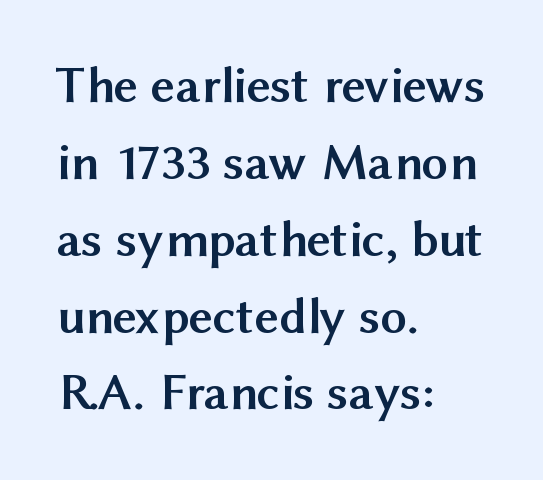
The sample has been set heavy, in full bold. How are the letters spaced? Ordinarily, with no added tracking. Quick note: underline off. You can tell from the bare stems that sans-serif type was used.
